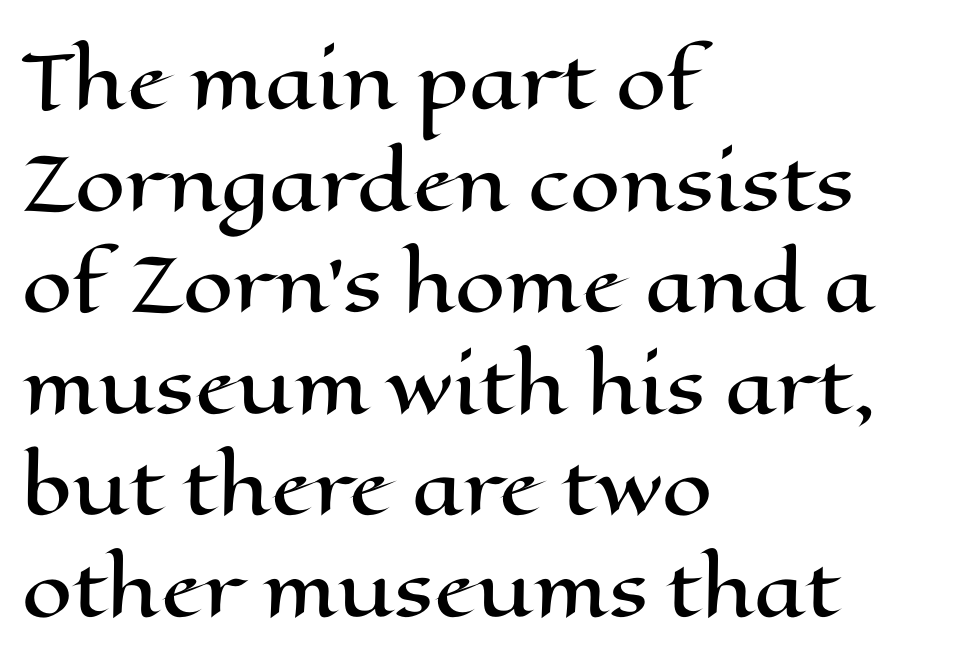
{"italic": "no", "width": "wide", "stroke_contrast": "high", "x_height": "medium", "monospaced": "no", "underline": "no", "align": "left", "line_spacing": "normal", "line_spacing_ratio": 1.41, "letter_spacing": "normal", "letter_spacing_em": 0.0, "glyph_px": 72}
